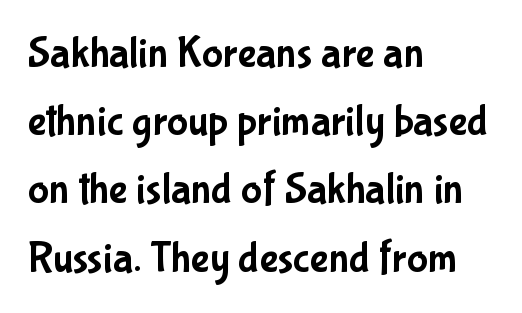
Q: Is the text italic (slanted)? A: No, it is upright.
Q: Is the typeface a serif or a sans-serif typeface? A: Sans-serif.
Q: Is the text underlined? A: No.
Q: How is the paragraph aligned? A: Left-aligned.
Q: Is the spacing between letters normal or unusually wide? A: Normal.
Q: Is the spacing between lines tight, normal or loose? A: Normal.
Q: Width (condensed, normal, or wide)? A: Condensed.
Q: Stroke contrast? A: Low.
Q: x-height? A: Medium.
Q: Monospaced? A: No.
